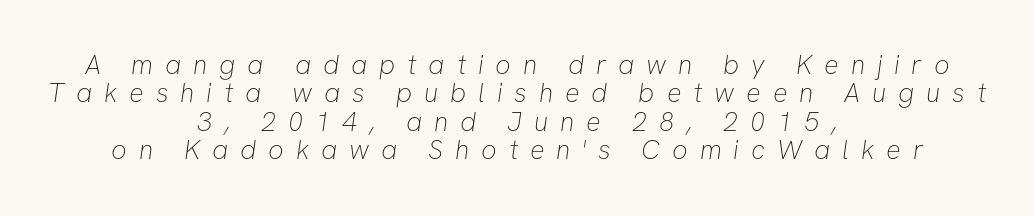
{"bold": "no", "underline": "no", "align": "center", "line_spacing": "tight", "line_spacing_ratio": 1.05, "letter_spacing": "wide", "letter_spacing_em": 0.44, "glyph_px": 27}
